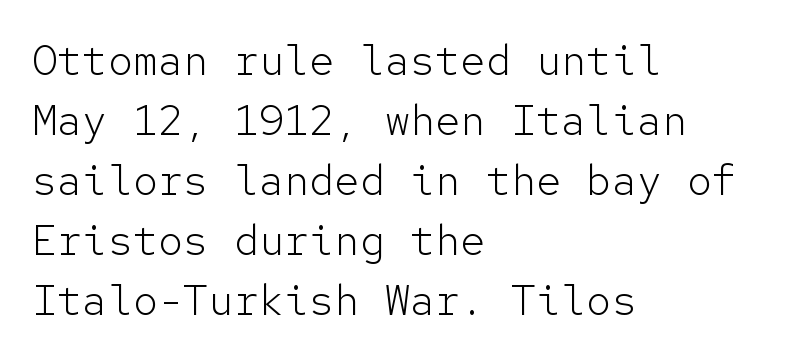
Heft: none added — not bold. Horizontally, the lines are justified to the leading edge only. Spacing between characters is what you'd get straight out of the box. Examine the stroke ends and you'll find no serifs. The specimen omits any rule beneath the text block's lines.
